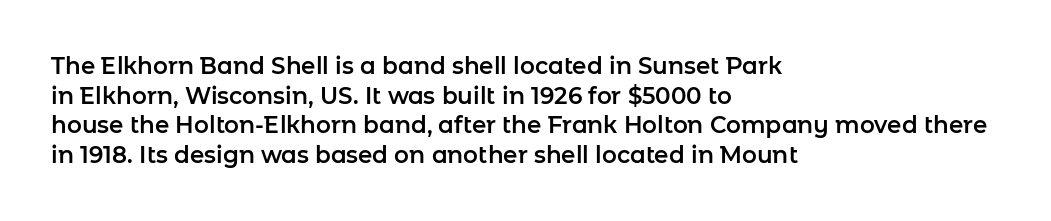
Q: Is the text italic (slanted)? A: No, it is upright.
Q: Is the text underlined? A: No.
Q: How is the paragraph aligned? A: Left-aligned.
Q: Is the spacing between letters normal or unusually wide? A: Normal.
Q: Is the spacing between lines tight, normal or loose? A: Normal.
